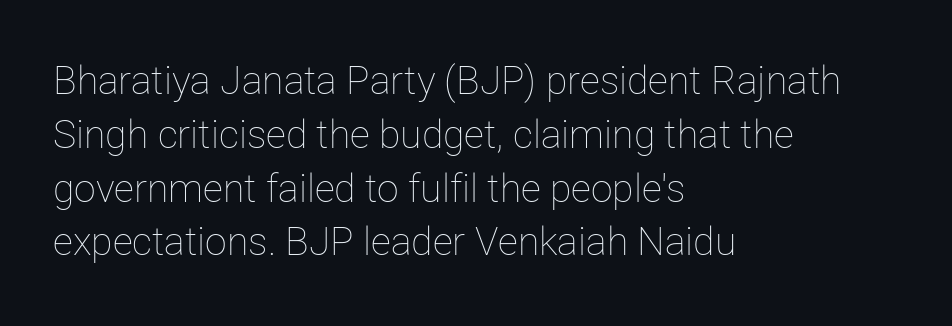
The image shows 39 px thin type, upright; set left-aligned, normal line spacing (1.38x), normal letter spacing, not underlined; low stroke contrast and a medium x-height.
